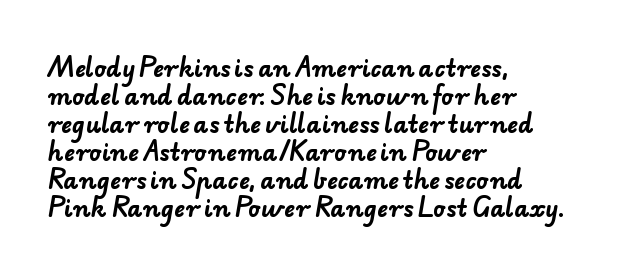
All the whitespace from short lines collects on the right. Only glyphs here, with clear space below each row. Bold? Absolutely — the strokes are thick and heavy. The letterforms sit shoulder to shoulder at normal distance.
